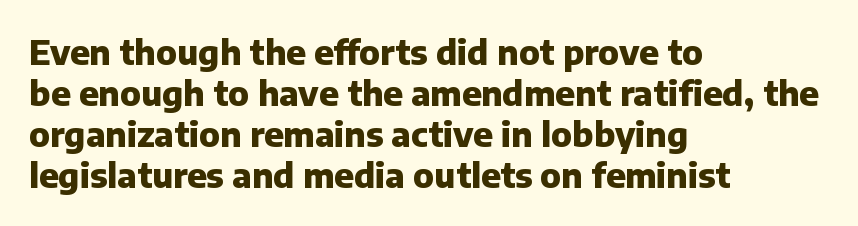
{"serif": "no", "italic": "no", "bold": "yes", "weight": "heavy", "width": "normal", "stroke_contrast": "low", "x_height": "medium", "monospaced": "no", "underline": "no", "align": "left", "line_spacing_ratio": 1.21, "letter_spacing": "normal", "letter_spacing_em": 0.0, "glyph_px": 34}
